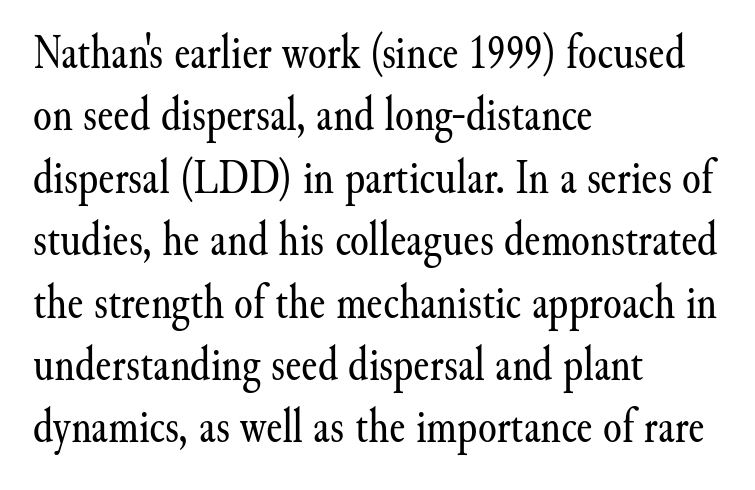
The image shows 48 px regular-weight serif type, upright; set left-aligned, normal line spacing (1.3x), normal letter spacing, not underlined; medium stroke contrast and a small x-height.
